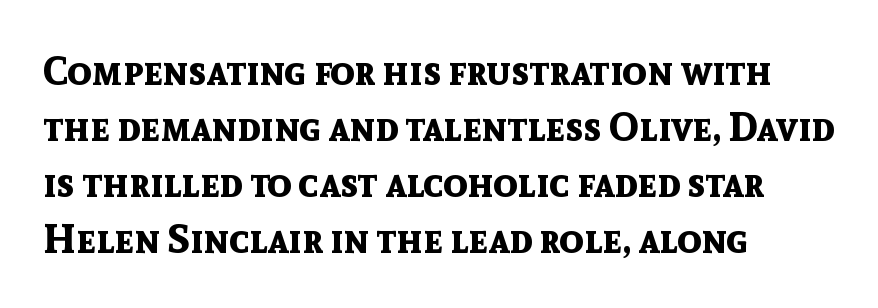
A typesetter would call this leading conventional body-copy spacing. Italic: no, the glyphs are upright roman. The characters look thick and weighty, a clear bold. Plain, unruled lines of type.
